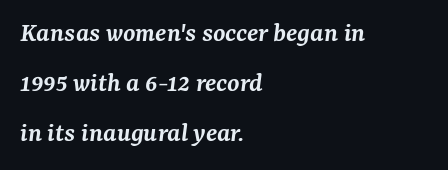
The letterforms sit shoulder to shoulder at normal distance. Would a proofreader flag this as italicized? Yes. This sample uses a serif face. Is the block centered? No — it sits flush against the left margin. The zone under the glyphs is completely vacant. Varying glyph widths throughout — classic text-font behaviour.
